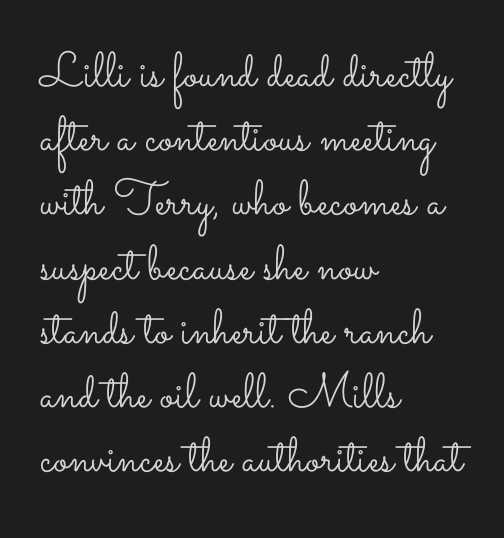
The image shows 49 px light, wide type; set left-aligned, normal line spacing (1.31x), normal letter spacing, not underlined; low stroke contrast and a small x-height.
